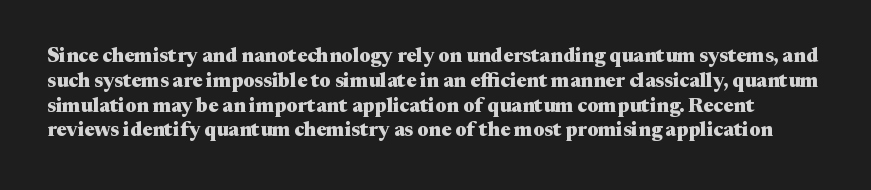
Letter spacing: default. The typesetting leans heavy: a genuine bold. Posture: upright roman. Letters rest on an invisible, unmarked baseline.
